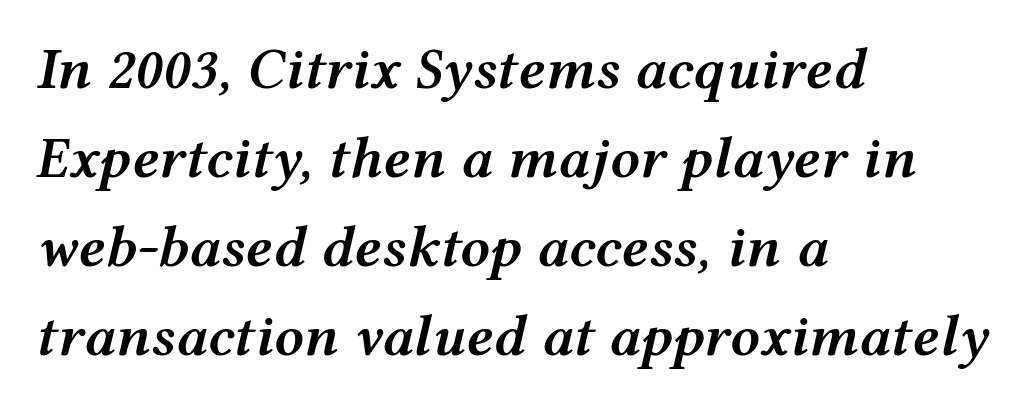
Q: Is the text bold? A: Semi-bold.
Q: Is the text italic (slanted)? A: Yes, it leans right by about 12 degrees.
Q: Is the text underlined? A: No.
Q: How is the paragraph aligned? A: Left-aligned.
Q: Is the spacing between letters normal or unusually wide? A: Normal.
Q: Is the spacing between lines tight, normal or loose? A: Normal.
Q: Width (condensed, normal, or wide)? A: Wide.
Q: Stroke contrast? A: Medium.
Q: x-height? A: Medium.
Q: Monospaced? A: No.
